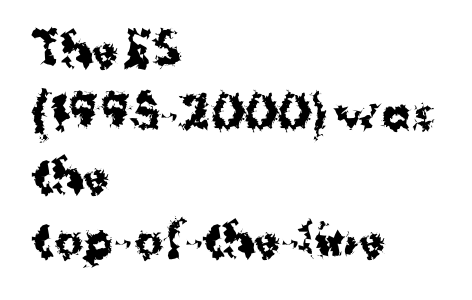
{"serif": "no", "italic": "no", "bold": "yes", "weight": "bold", "width": "normal", "stroke_contrast": "medium", "x_height": "medium", "monospaced": "no", "underline": "no", "align": "left", "line_spacing": "normal", "line_spacing_ratio": 1.47, "letter_spacing": "normal", "letter_spacing_em": 0.0, "glyph_px": 43}
